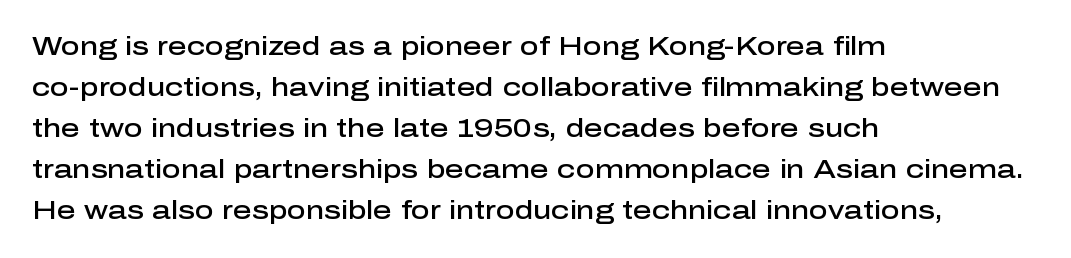
{"italic": "no", "bold": "semi", "underline": "no", "align": "left", "line_spacing": "normal", "line_spacing_ratio": 1.58, "letter_spacing": "normal", "letter_spacing_em": 0.0, "glyph_px": 26}
